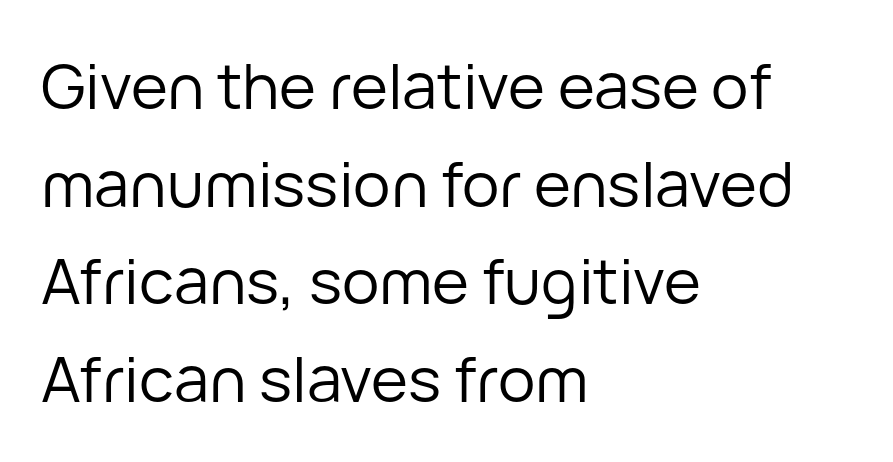
The image shows 63 px regular-weight sans-serif type, upright; set left-aligned, normal line spacing (1.55x), normal letter spacing, not underlined; low stroke contrast and a medium x-height.
